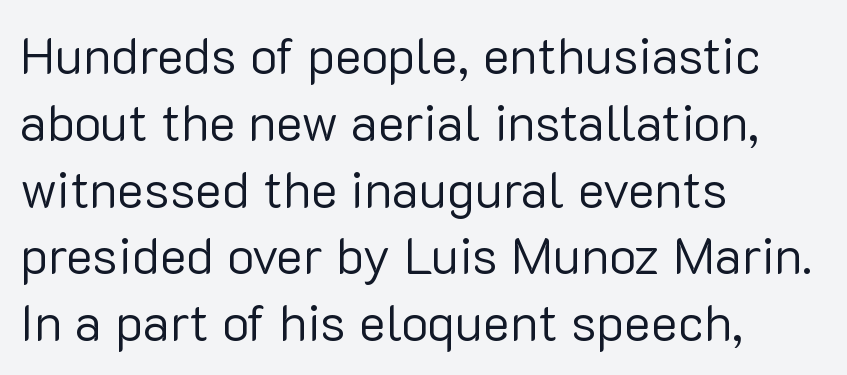
The image shows 51 px regular-weight sans-serif type, upright; set left-aligned, normal line spacing (1.31x), normal letter spacing, not underlined; low stroke contrast and a medium x-height.
